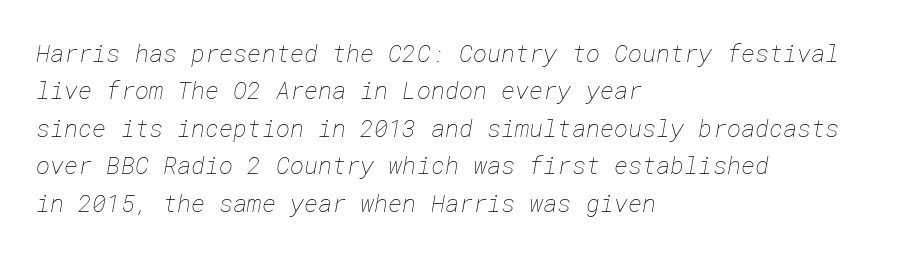
The image shows 24 px text type; set left-aligned, normal line spacing (1.56x), normal letter spacing, not underlined.
